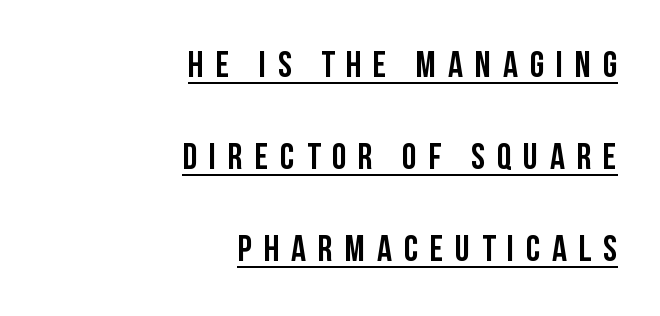
{"serif": "no", "italic": "no", "width": "condensed", "stroke_contrast": "low", "x_height": "large", "monospaced": "no", "underline": "yes", "align": "right", "line_spacing": "loose", "line_spacing_ratio": 2.48, "letter_spacing": "wide", "letter_spacing_em": 0.32, "glyph_px": 37}
